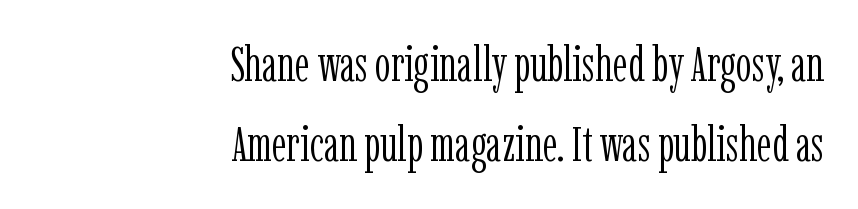
Visually the block forms a straight wall on the right and a jagged coastline on the left. The gaps between neighbouring characters are ordinary and unremarkable. Tall strokes in this sample are plumb rather than angled. No letter is thick-stroked: the sample isn't bold. Classification — serif. Rows of type keep a routine distance in the vertical direction.
